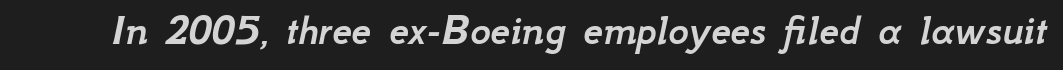
Any mark beneath the type? The region is blank. Glyph-to-glyph distance matches everyday printed text. Here the designer chose a conventional face with non-uniform glyph widths. Emphasis-style slanted type is in use.
